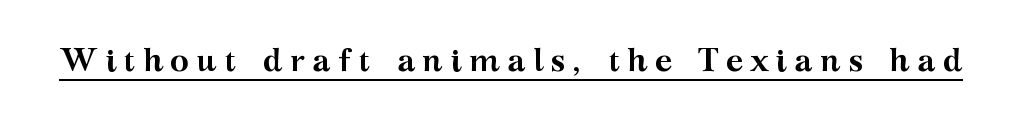
The image shows 32 px semibold, wide serif type, upright; set unusually wide letter spacing (+0.22 em), underlined; medium stroke contrast and a medium x-height.
